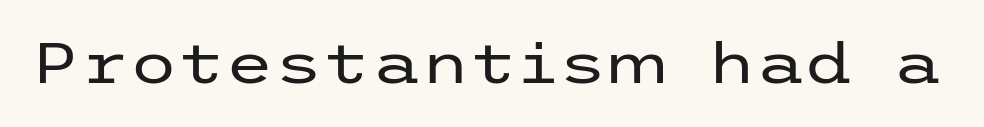
Q: Is the text bold? A: No.
Q: Is the text italic (slanted)? A: No, it is upright.
Q: Is the typeface a serif or a sans-serif typeface? A: Sans-serif.
Q: Is the text underlined? A: No.
Q: Is the spacing between letters normal or unusually wide? A: Normal.
Q: Width (condensed, normal, or wide)? A: Wide.
Q: Stroke contrast? A: Low.
Q: x-height? A: Medium.
